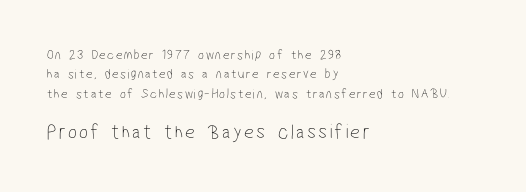
{"bold": "no", "underline": "no", "align": "left", "line_spacing": "normal", "line_spacing_ratio": 1.39, "larger_block": "second", "size_ratio": 1.5, "glyph_px": 21}
